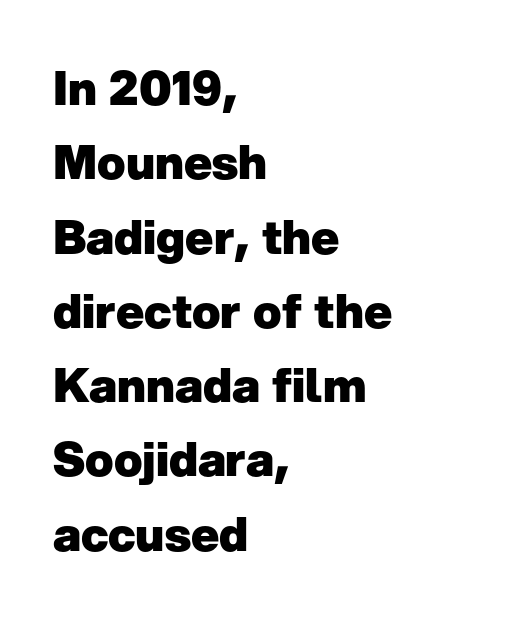
The image shows 47 px heavy sans-serif type, upright; set left-aligned, normal line spacing (1.58x), normal letter spacing, not underlined; low stroke contrast and a medium x-height.
